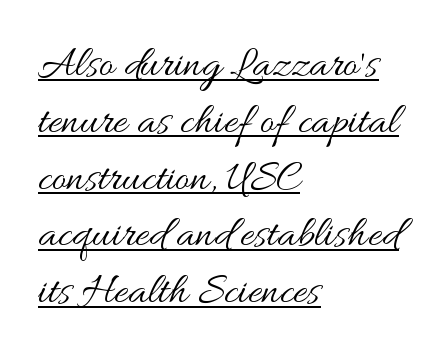
{"bold": "no", "weight": "regular", "width": "wide", "stroke_contrast": "medium", "x_height": "small", "monospaced": "no", "underline": "yes", "align": "left", "line_spacing": "normal", "line_spacing_ratio": 1.29, "letter_spacing": "normal", "letter_spacing_em": 0.0, "glyph_px": 44}
